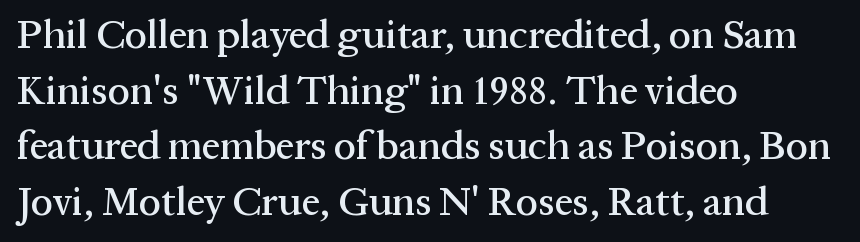
Q: Is the text italic (slanted)? A: No, it is upright.
Q: Is the typeface a serif or a sans-serif typeface? A: Serif.
Q: Is the text underlined? A: No.
Q: How is the paragraph aligned? A: Left-aligned.
Q: Is the spacing between letters normal or unusually wide? A: Normal.
Q: Is the spacing between lines tight, normal or loose? A: Normal.
Q: Width (condensed, normal, or wide)? A: Normal.
Q: Stroke contrast? A: Medium.
Q: x-height? A: Medium.
Q: Monospaced? A: No.
